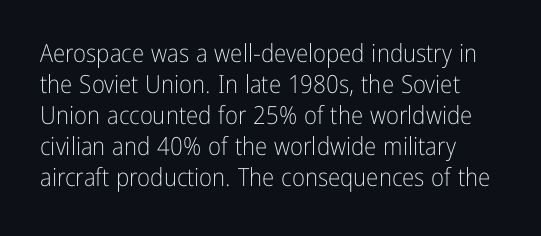
The image shows 25 px text type, upright; set line spacing 1.24x, normal letter spacing, not underlined.
